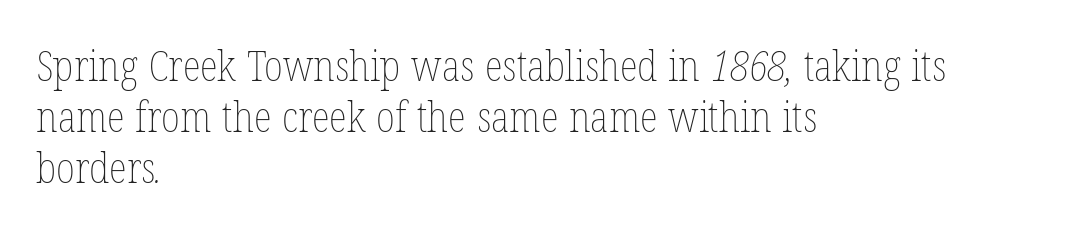
The text block is weighted toward the left margin, trailing off unevenly rightward. The gap between lines stays unmarked. You could not count columns in this text — the font is proportionally spaced. No extra tracking has been applied to these lines. The weight tops out at a normal text grade.
